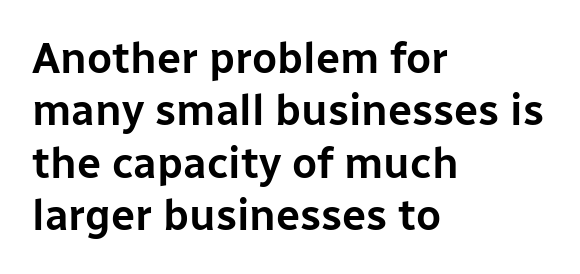
The letters advance in unequal steps, a hallmark of proportional type. Ascenders rise straight up at ninety degrees. Font category for this specimen: sans-serif. The lines in this sample share a left origin and differ only in where they stop. Underlining? Definitely not there. What stands out about the letter spacing? Nothing — it is the standard amount.
